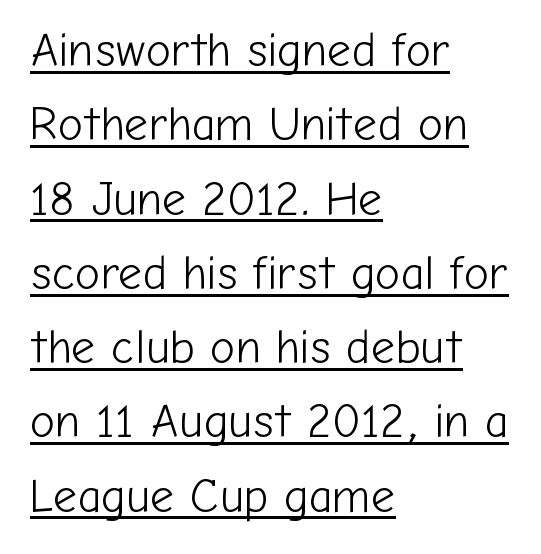
The image shows 47 px light sans-serif type, upright; set left-aligned, normal line spacing (1.58x), normal letter spacing, underlined; low stroke contrast and a medium x-height.
